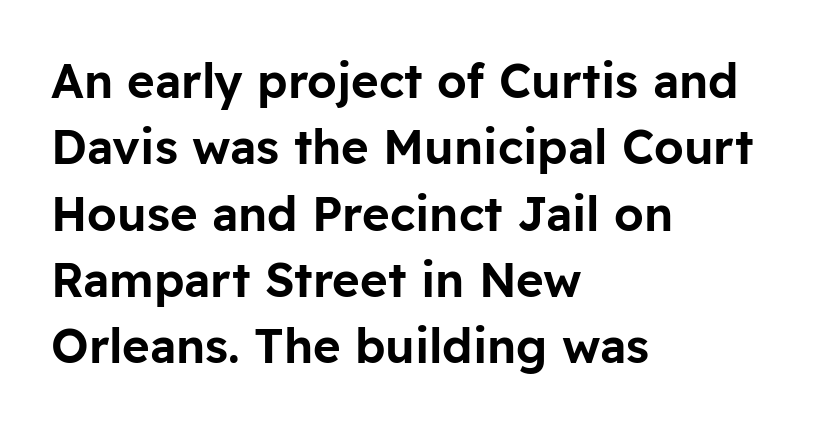
Q: Is the text italic (slanted)? A: No, it is upright.
Q: Is the typeface a serif or a sans-serif typeface? A: Sans-serif.
Q: Is the text underlined? A: No.
Q: How is the paragraph aligned? A: Left-aligned.
Q: Is the spacing between letters normal or unusually wide? A: Normal.
Q: Is the spacing between lines tight, normal or loose? A: Normal.
Q: Width (condensed, normal, or wide)? A: Normal.
Q: Stroke contrast? A: Low.
Q: x-height? A: Medium.
Q: Monospaced? A: No.
